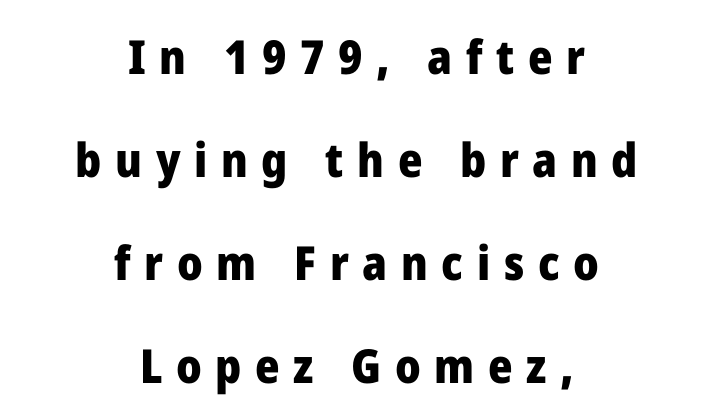
Q: Is the text bold? A: Yes.
Q: Is the text italic (slanted)? A: No, it is upright.
Q: Is the typeface a serif or a sans-serif typeface? A: Sans-serif.
Q: Is the text underlined? A: No.
Q: How is the paragraph aligned? A: Centered.
Q: Is the spacing between letters normal or unusually wide? A: Unusually wide.
Q: Is the spacing between lines tight, normal or loose? A: Loose.
Q: Width (condensed, normal, or wide)? A: Normal.
Q: Stroke contrast? A: Low.
Q: x-height? A: Medium.
Q: Monospaced? A: No.
